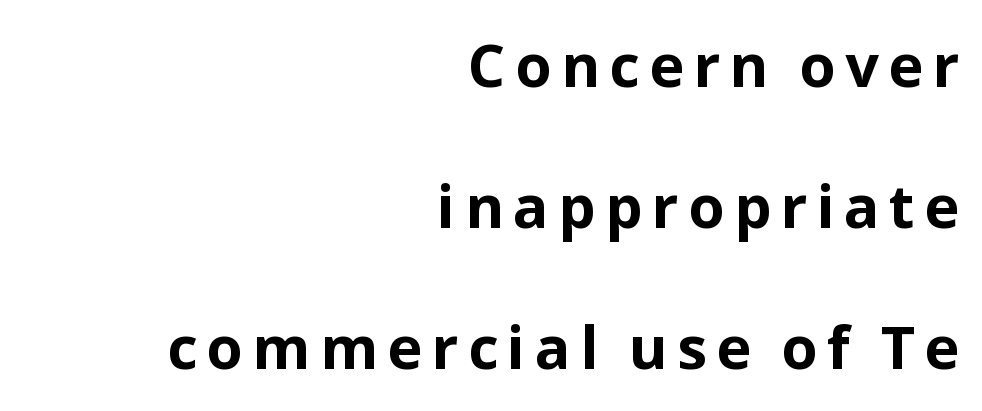
{"serif": "no", "italic": "no", "bold": "yes", "weight": "bold", "width": "normal", "stroke_contrast": "low", "x_height": "medium", "monospaced": "no", "underline": "no", "align": "right", "line_spacing": "loose", "line_spacing_ratio": 2.39, "glyph_px": 59}
